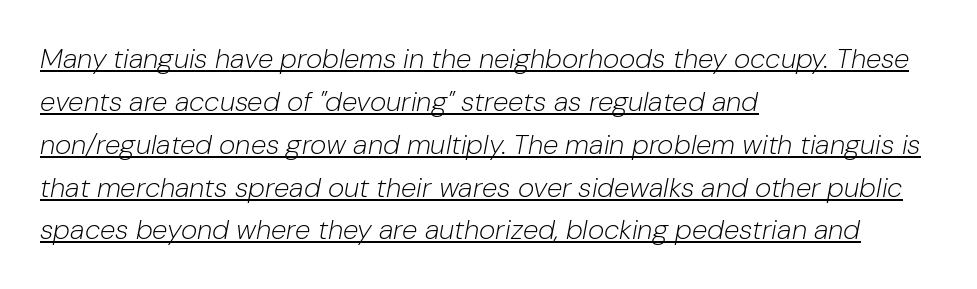
Short note: letters normally spaced. This block has exactly the height ordinary leading produces. Line starts are locked; line ends wander. The glyphs look as if they've been sheared to an angle. The letterforms sit at book weight or below.
